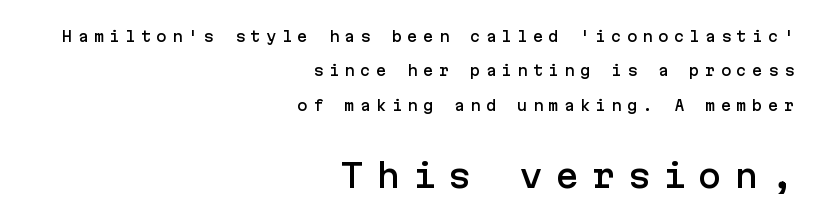
{"serif": "no", "italic": "no", "width": "normal", "stroke_contrast": "low", "x_height": "medium", "underline": "no", "align": "right", "line_spacing": "loose", "line_spacing_ratio": 2.45, "letter_spacing": "wide", "letter_spacing_em": 0.37, "larger_block": "second", "size_ratio": 2.29, "glyph_px": 32}
